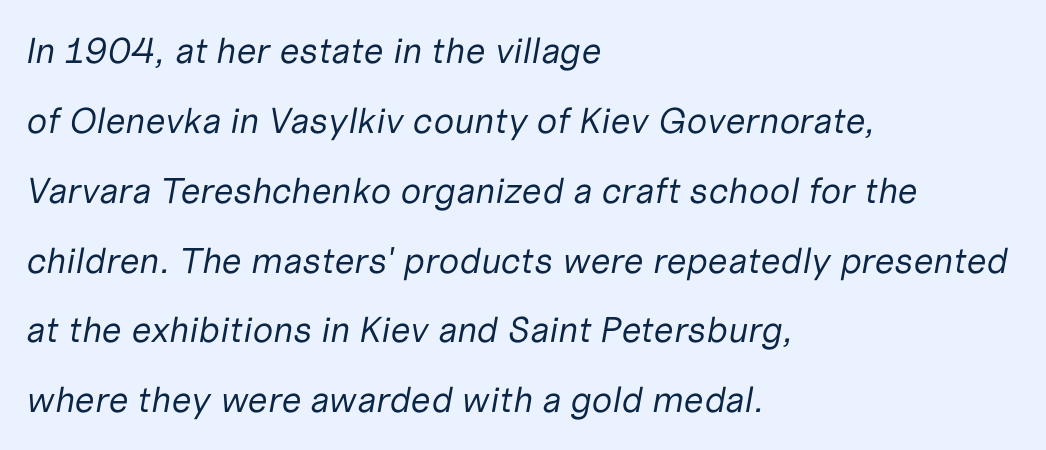
{"italic": "yes", "lean": "right", "slant_degrees": 10, "bold": "no", "weight": "regular", "width": "normal", "stroke_contrast": "low", "x_height": "medium", "monospaced": "no", "underline": "no", "align": "left", "line_spacing": "loose", "line_spacing_ratio": 1.94, "letter_spacing": "normal", "letter_spacing_em": 0.0, "glyph_px": 36}
